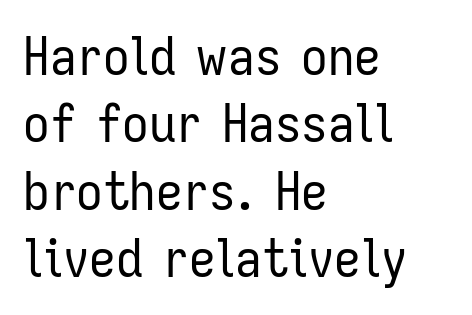
Q: Is the text bold? A: No.
Q: Is the text italic (slanted)? A: No, it is upright.
Q: Is the typeface a serif or a sans-serif typeface? A: Sans-serif.
Q: Is the text underlined? A: No.
Q: How is the paragraph aligned? A: Left-aligned.
Q: Is the spacing between letters normal or unusually wide? A: Normal.
Q: Is the spacing between lines tight, normal or loose? A: Normal.
Q: Width (condensed, normal, or wide)? A: Condensed.
Q: Stroke contrast? A: Low.
Q: x-height? A: Medium.
Q: Monospaced? A: No.
